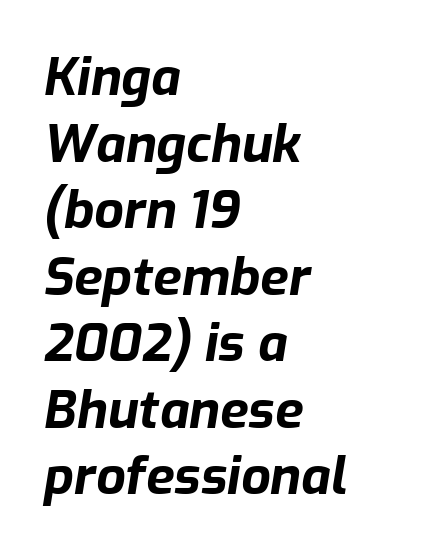
{"italic": "yes", "lean": "right", "slant_degrees": 9, "bold": "yes", "weight": "bold", "width": "normal", "stroke_contrast": "low", "x_height": "medium", "monospaced": "no", "underline": "no", "align": "left", "line_spacing": "normal", "line_spacing_ratio": 1.28, "letter_spacing": "normal", "letter_spacing_em": 0.0, "glyph_px": 52}
